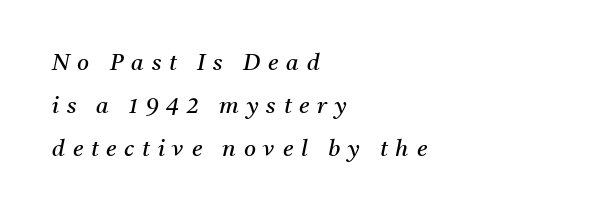
The image shows 23 px text type, italic (leaning right); set left-aligned, line spacing 1.86x, unusually wide letter spacing (+0.34 em), not underlined.
